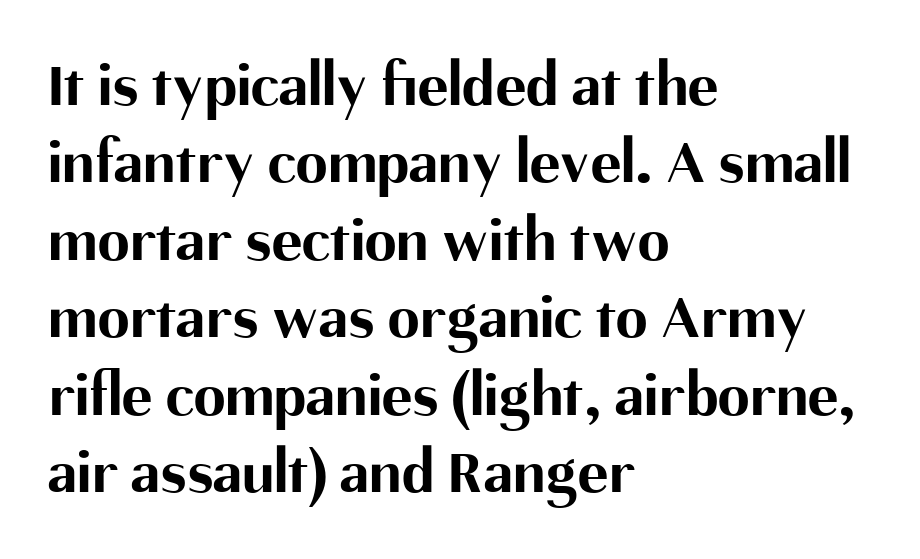
Every character sits straight up, as roman type does. The passage is arranged the way most books set body copy — flush left. Underline: absent. Students, this is bold: see how much ink each stroke carries. The type is set solid horizontally, with unmodified tracking.
